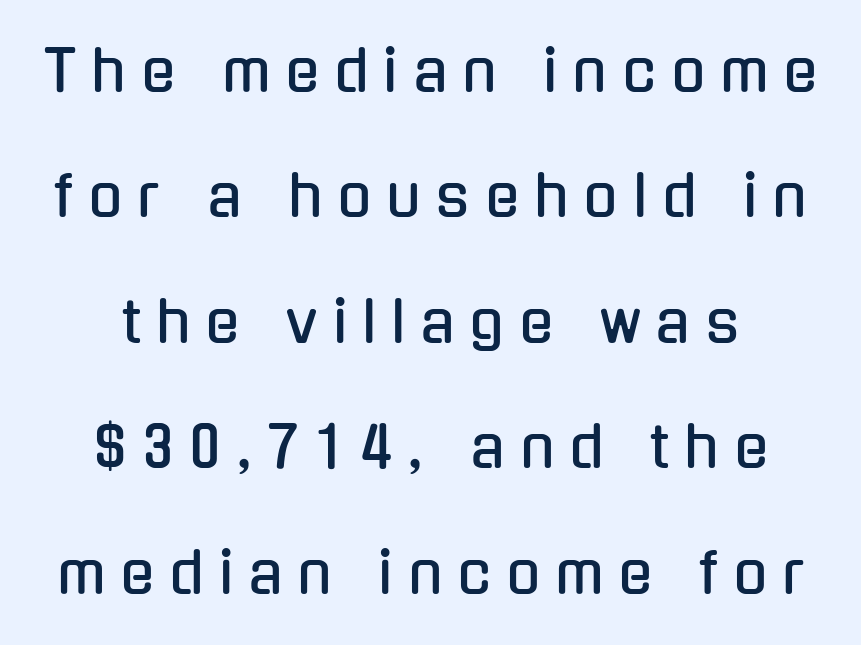
{"serif": "no", "italic": "no", "width": "condensed", "stroke_contrast": "low", "x_height": "medium", "monospaced": "no", "underline": "no", "line_spacing": "loose", "line_spacing_ratio": 2.24, "letter_spacing": "wide", "letter_spacing_em": 0.27, "glyph_px": 56}
